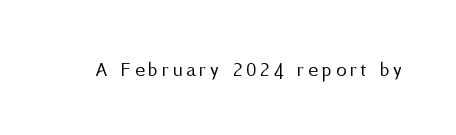
{"italic": "no", "bold": "no", "underline": "no", "glyph_px": 21}
